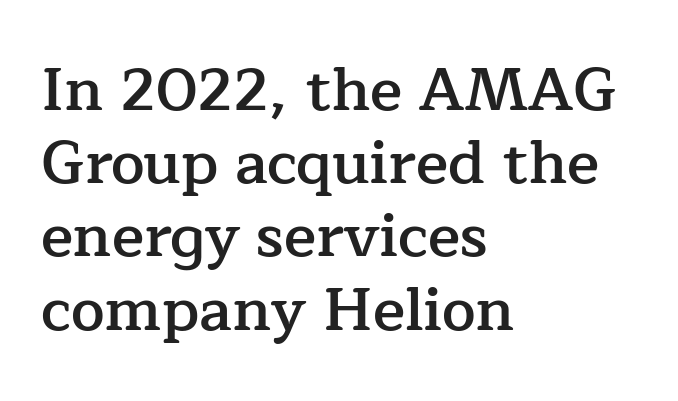
Q: Is the text bold? A: Semi-bold.
Q: Is the text italic (slanted)? A: No, it is upright.
Q: Is the typeface a serif or a sans-serif typeface? A: Serif.
Q: Is the text underlined? A: No.
Q: How is the paragraph aligned? A: Left-aligned.
Q: Is the spacing between letters normal or unusually wide? A: Normal.
Q: Width (condensed, normal, or wide)? A: Normal.
Q: Stroke contrast? A: Low.
Q: x-height? A: Medium.
Q: Monospaced? A: No.
